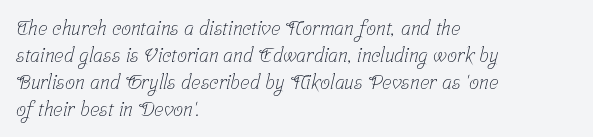
The image shows 20 px text type; set left-aligned, normal line spacing (1.35x), normal letter spacing, not underlined.
